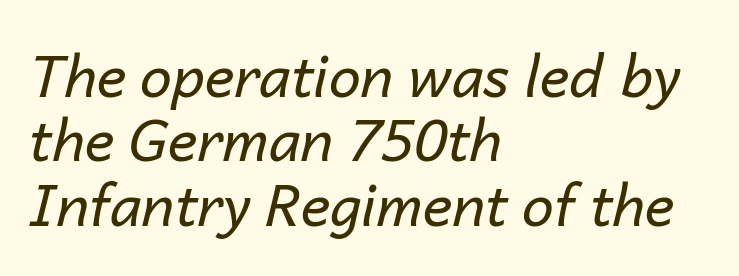
{"italic": "yes", "lean": "right", "slant_degrees": 14, "bold": "no", "weight": "regular", "width": "normal", "stroke_contrast": "low", "x_height": "medium", "monospaced": "no", "underline": "no", "align": "left", "line_spacing": "tight", "line_spacing_ratio": 1.13, "letter_spacing": "normal", "letter_spacing_em": 0.0, "glyph_px": 57}
